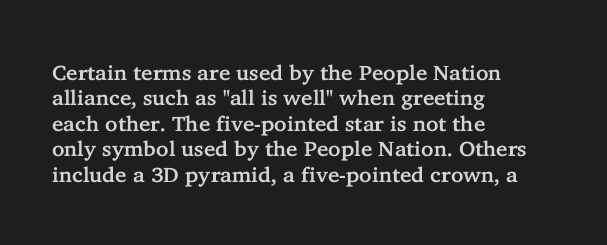
{"italic": "no", "underline": "no", "align": "left", "line_spacing_ratio": 1.21, "letter_spacing": "normal", "letter_spacing_em": 0.0, "glyph_px": 21}
